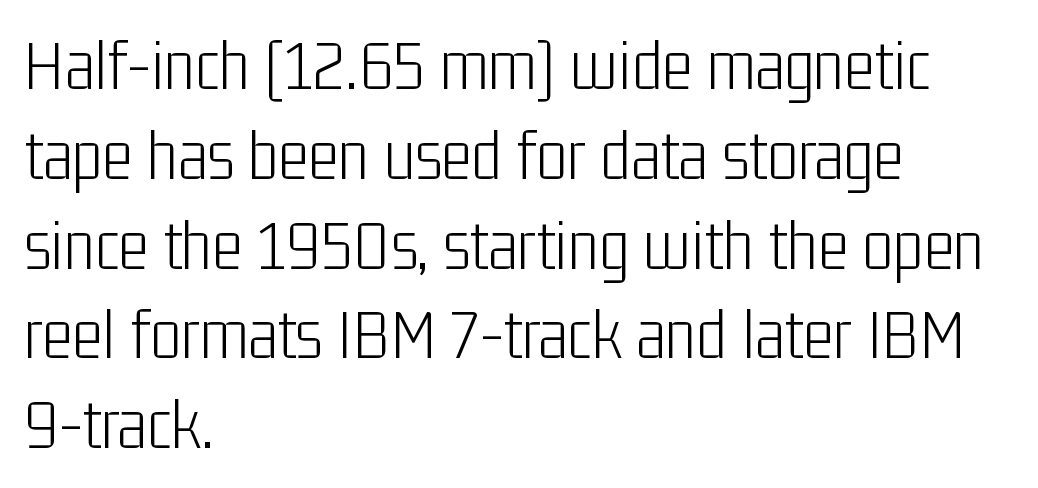
Spacing verdict: proportional, widths tailored to each character. No letter is thick-stroked: the sample isn't bold. Default kerning and tracking; the words read as compact shapes. Nope, no serifs anywhere on these letters. Does the lettering tilt? It doesn't — this is upright.
